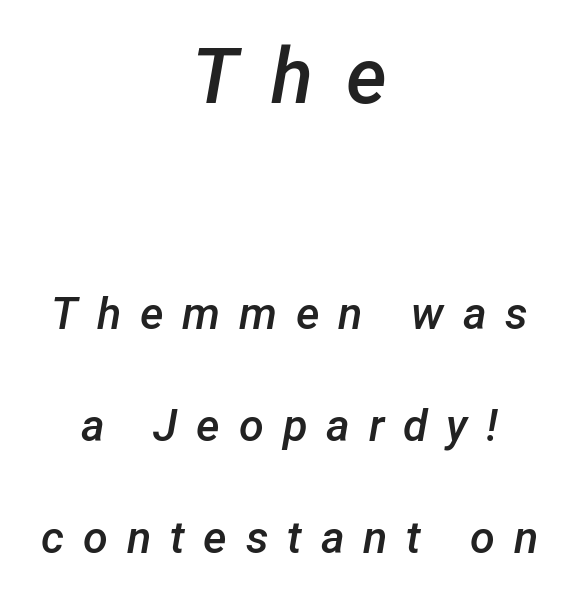
The image shows 78 px semibold type, italic (leaning right); set centered, loose line spacing (2.49x), unusually wide letter spacing (+0.42 em), not underlined; the first (top) block is 1.73x larger; low stroke contrast and a medium x-height.
